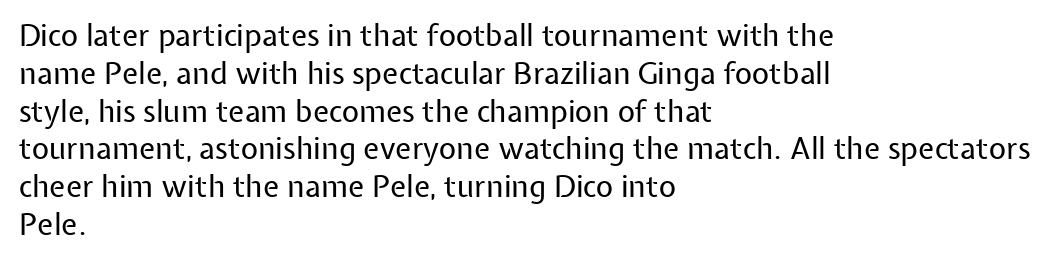
Letters have the restrained weight of plain body copy at most. Characters follow at the spacing the type designer built in. Honestly, there is no underline to notice here at all. The typesetter chose a ragged-right arrangement here. Character widths vary here, with narrow letters taking less room than wide ones. Normally led — the rows are evenly, conventionally spaced.
